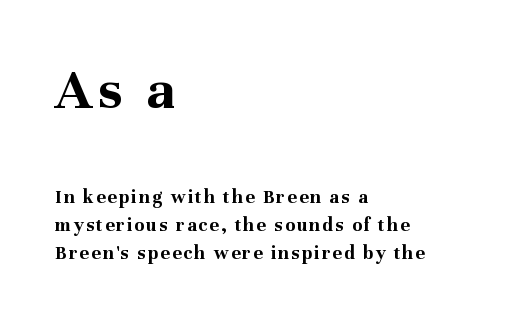
{"serif": "yes", "italic": "no", "bold": "yes", "weight": "bold", "width": "normal", "stroke_contrast": "medium", "x_height": "medium", "monospaced": "no", "underline": "no", "align": "left", "line_spacing": "normal", "line_spacing_ratio": 1.4, "larger_block": "first", "size_ratio": 2.95, "glyph_px": 59}
